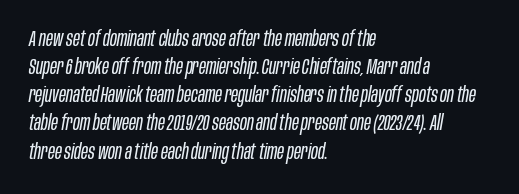
Q: Is the text bold? A: No.
Q: Is the text italic (slanted)? A: Yes, it leans right by about 10 degrees.
Q: Is the text underlined? A: No.
Q: How is the paragraph aligned? A: Left-aligned.
Q: Is the spacing between letters normal or unusually wide? A: Normal.
Q: Is the spacing between lines tight, normal or loose? A: Normal.
